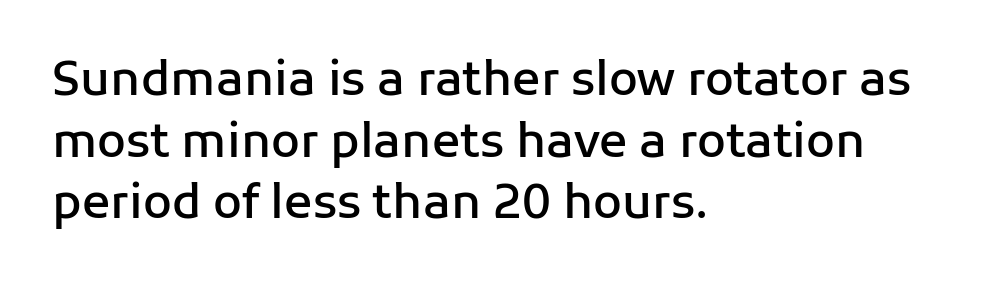
Here the designer chose a conventional face with non-uniform glyph widths. If you drew a ruler down the left edge, every line would touch it. Does the lettering tilt? It doesn't — this is upright. Honestly, the letter spacing is just normal — you wouldn't notice it.
